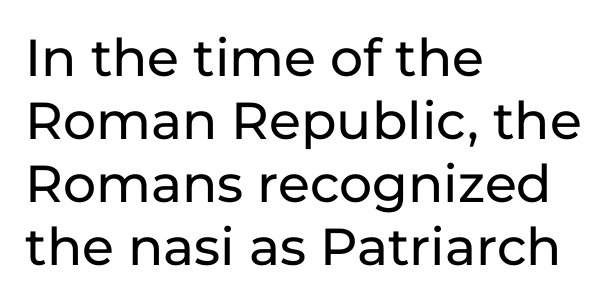
Q: Is the text italic (slanted)? A: No, it is upright.
Q: Is the typeface a serif or a sans-serif typeface? A: Sans-serif.
Q: Is the text underlined? A: No.
Q: How is the paragraph aligned? A: Left-aligned.
Q: Is the spacing between letters normal or unusually wide? A: Normal.
Q: Width (condensed, normal, or wide)? A: Normal.
Q: Stroke contrast? A: Low.
Q: x-height? A: Medium.
Q: Monospaced? A: No.
